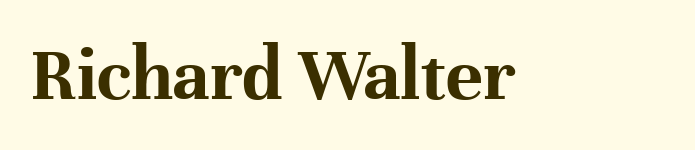
The image shows 78 px bold serif type, upright; set normal letter spacing, not underlined; high stroke contrast and a medium x-height.
